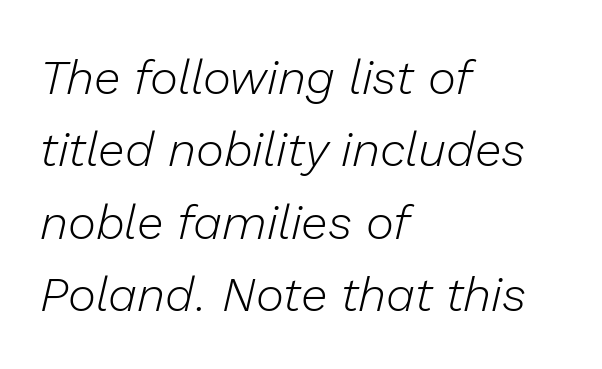
{"italic": "yes", "lean": "right", "slant_degrees": 13, "bold": "no", "weight": "light", "width": "normal", "stroke_contrast": "low", "x_height": "medium", "monospaced": "no", "underline": "no", "align": "left", "line_spacing": "normal", "line_spacing_ratio": 1.51, "letter_spacing": "normal", "letter_spacing_em": 0.0, "glyph_px": 48}
